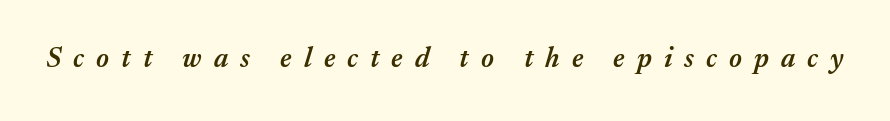
{"italic": "yes", "lean": "right", "slant_degrees": 17, "bold": "semi", "weight": "semibold", "width": "normal", "stroke_contrast": "medium", "x_height": "medium", "monospaced": "no", "underline": "no", "letter_spacing": "wide", "letter_spacing_em": 0.43, "glyph_px": 28}
